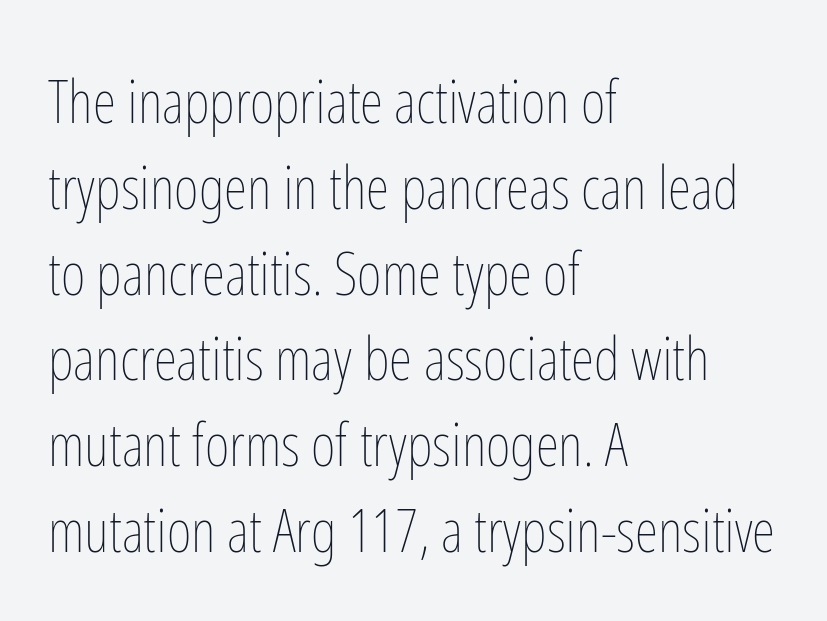
The space beneath each line is pristine and unruled. Think of a printed novel: that variable character pitch is what you see here. You could call the tracking neutral — neither tight nor loose. The lines sit at an ordinary, default distance from one another.
